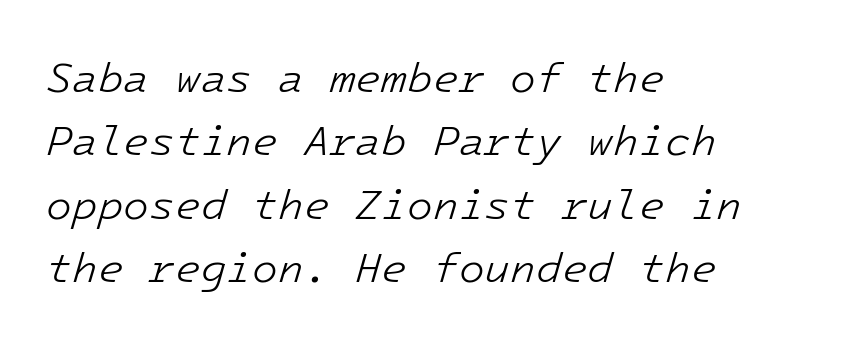
If you drew a ruler down the left edge, every line would touch it. The lettering tilts uniformly, giving the passage an italic look. This rendering leaves character spacing at its baseline value. This sample has the even, mechanical cadence of fixed-width lettering.
